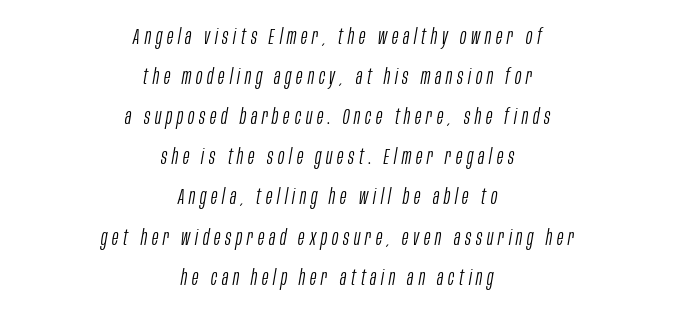
{"italic": "yes", "lean": "right", "slant_degrees": 10, "bold": "no", "underline": "no", "align": "center", "line_spacing": "loose", "line_spacing_ratio": 1.91, "letter_spacing": "wide", "letter_spacing_em": 0.23, "glyph_px": 21}
